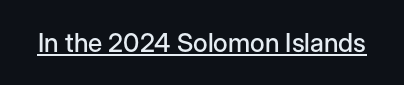
Posture: vertical. Is the letter spacing exaggerated? No — it looks like the ordinary default. These characters rest on top of a visible drawn line.
